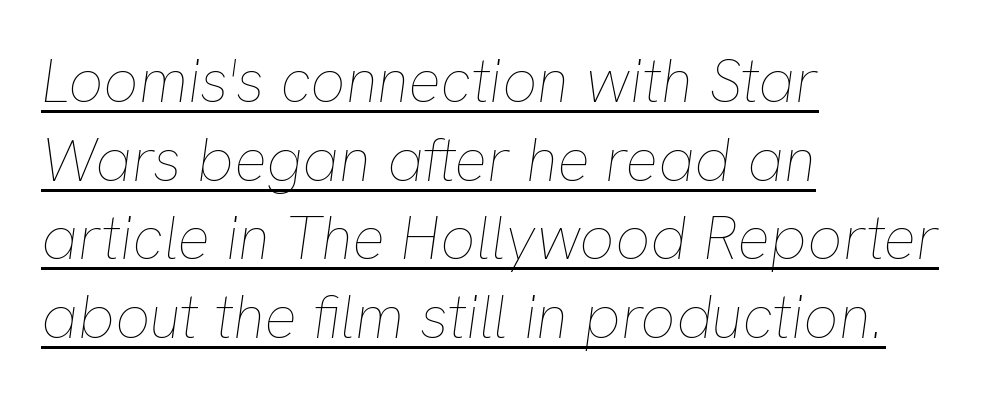
Stroke thickness stays within the range of a standard reading face or lighter. A typesetter would mark this as italic. All the whitespace from short lines collects on the right. How are the letters spaced? Ordinarily, with no added tracking.
